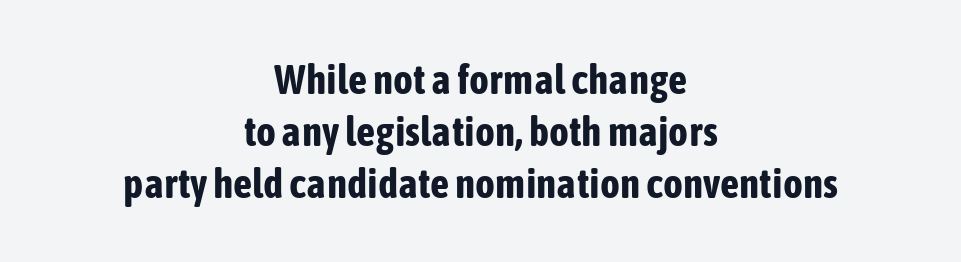
The lines are quadded center. A typesetter would call this proportional, since set widths differ per character. Check under the words: just untouched page. Tall strokes in this sample are plumb rather than angled. Thick stems and heavy bowls — unmistakably bold.
